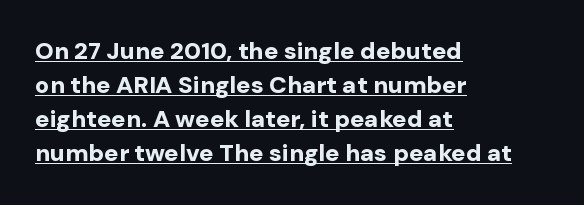
Q: Is the text bold? A: Yes.
Q: Is the text italic (slanted)? A: No, it is upright.
Q: Is the text underlined? A: Yes.
Q: How is the paragraph aligned? A: Left-aligned.
Q: Is the spacing between letters normal or unusually wide? A: Normal.
Q: Is the spacing between lines tight, normal or loose? A: Normal.
